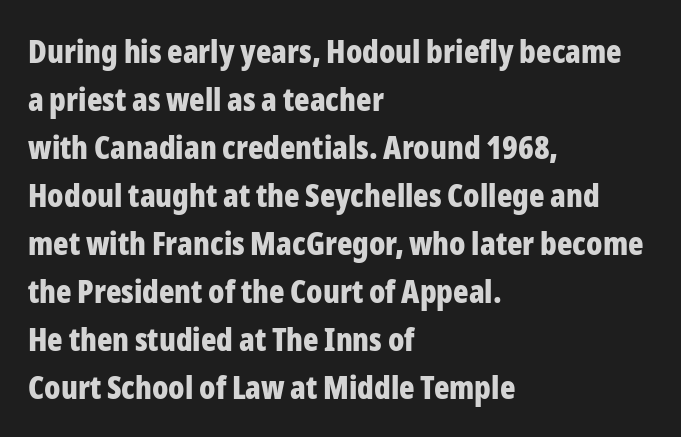
These lines are rendered in a variable-pitch font. The text was rendered using a sans face with plain stroke endings. The specimen reads as upright at a glance. Underlining? Definitely not there. Leading matches the norm, producing a regular column. A typesetter would call this zero additional tracking.
